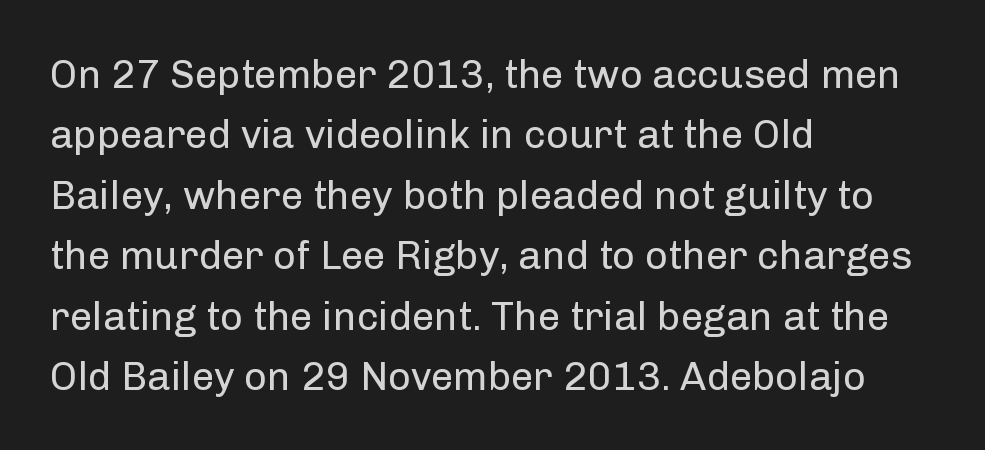
Compared with a centered layout, this one pins lines to the left instead. The glyphs in this specimen are sans serif. Plain, unruled lines of type. How are the letters spaced? Ordinarily, with no added tracking. Do the characters align in a grid? No, the font is proportional. The letters look calm and open, with moderate or lighter stems.
